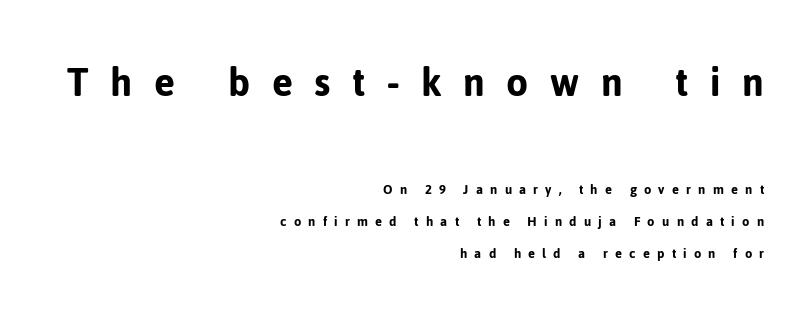
{"serif": "no", "italic": "no", "width": "normal", "stroke_contrast": "low", "x_height": "medium", "monospaced": "no", "underline": "no", "align": "right", "line_spacing": "loose", "line_spacing_ratio": 2.13, "letter_spacing": "wide", "letter_spacing_em": 0.48, "larger_block": "first", "size_ratio": 3.0, "glyph_px": 45}
